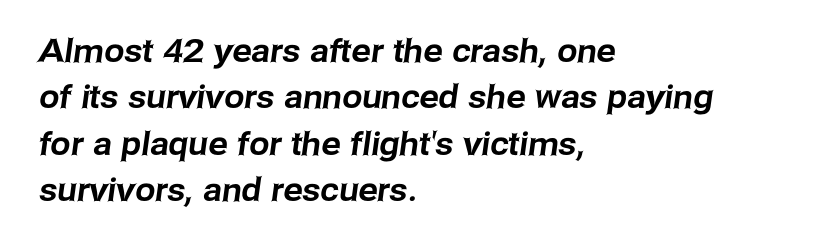
Q: Is the typeface a serif or a sans-serif typeface? A: Sans-serif.
Q: Is the text underlined? A: No.
Q: How is the paragraph aligned? A: Left-aligned.
Q: Is the spacing between letters normal or unusually wide? A: Normal.
Q: Is the spacing between lines tight, normal or loose? A: Normal.
Q: Width (condensed, normal, or wide)? A: Normal.
Q: Stroke contrast? A: Low.
Q: x-height? A: Medium.
Q: Monospaced? A: No.
